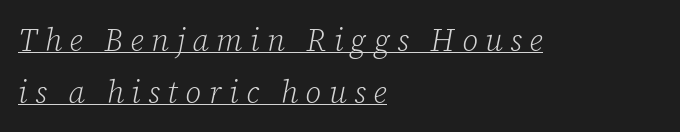
{"serif": "yes", "italic": "yes", "lean": "right", "slant_degrees": 12, "bold": "no", "weight": "light", "width": "normal", "stroke_contrast": "low", "x_height": "medium", "monospaced": "no", "underline": "yes", "align": "left", "line_spacing": "normal", "line_spacing_ratio": 1.67, "letter_spacing": "wide", "letter_spacing_em": 0.24, "glyph_px": 31}
